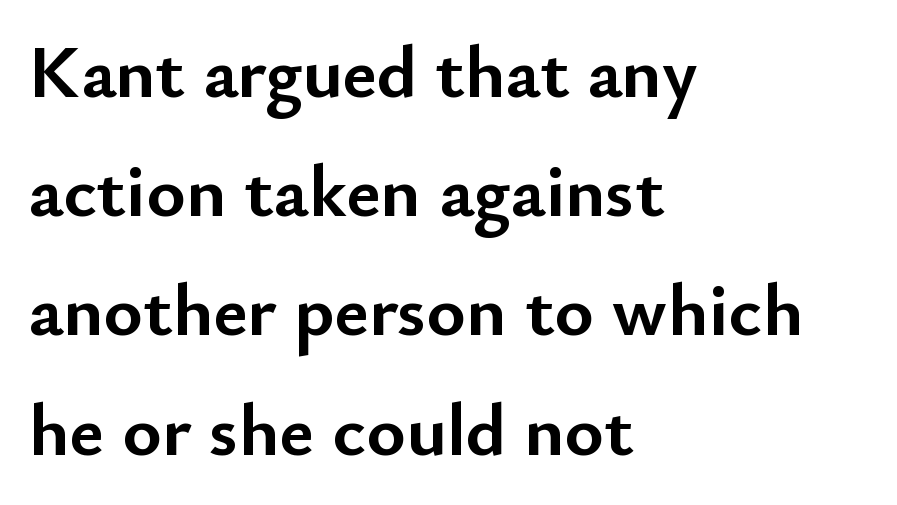
Leftover space on each line is placed entirely after the last word. The vertical gap from one line to the next is medium. The typeface chosen for these lines omits serifs. Spacing verdict: proportional, widths tailored to each character. Clear beneath every line of the passage. Plenty of ink on the page — the face is bold.
